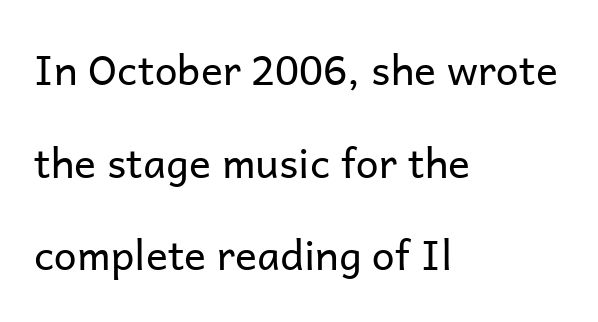
Q: Is the text bold? A: No.
Q: Is the text italic (slanted)? A: No, it is upright.
Q: Is the typeface a serif or a sans-serif typeface? A: Sans-serif.
Q: Is the text underlined? A: No.
Q: How is the paragraph aligned? A: Left-aligned.
Q: Is the spacing between letters normal or unusually wide? A: Normal.
Q: Is the spacing between lines tight, normal or loose? A: Loose.
Q: Width (condensed, normal, or wide)? A: Normal.
Q: Stroke contrast? A: Low.
Q: x-height? A: Medium.
Q: Monospaced? A: No.
